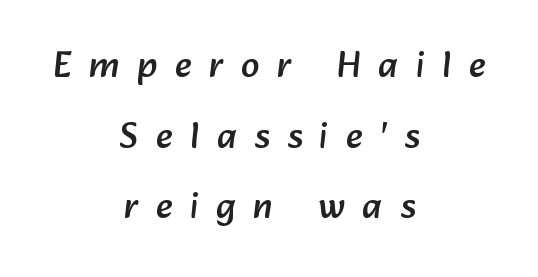
Visually the block forms a symmetrical silhouette, jagged on both flanks. This rendering features lettering with no underline. Caption: expanded tracking, letters set apart. This sample trades compactness for vertical openness between lines.
